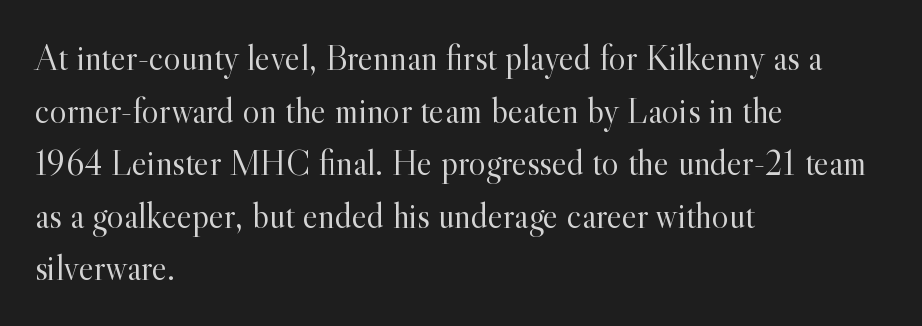
{"serif": "yes", "italic": "no", "bold": "no", "weight": "light", "width": "normal", "x_height": "small", "monospaced": "no", "underline": "no", "align": "left", "line_spacing": "normal", "line_spacing_ratio": 1.46, "letter_spacing": "normal", "letter_spacing_em": 0.0, "glyph_px": 36}
